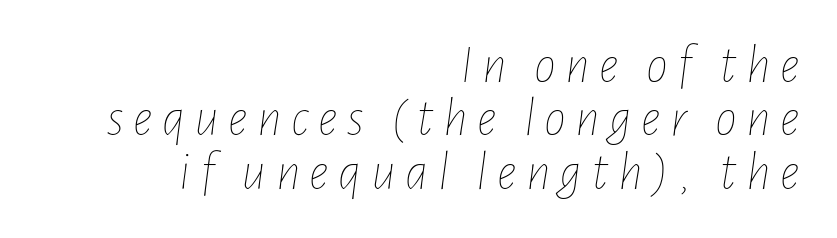
Leading: reduced. Does the copy run flush right? Yes — the right margin is perfectly even. A light-to-regular cut is what we see here. Looks like regular typesetting: each glyph gets only the width it needs.
